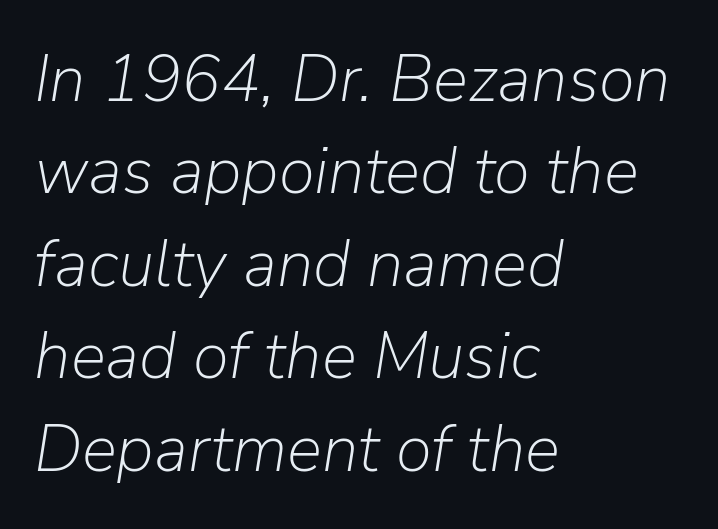
Q: Is the text bold? A: No.
Q: Is the text italic (slanted)? A: Yes, it leans right by about 9 degrees.
Q: Is the text underlined? A: No.
Q: How is the paragraph aligned? A: Left-aligned.
Q: Is the spacing between letters normal or unusually wide? A: Normal.
Q: Is the spacing between lines tight, normal or loose? A: Normal.
Q: Width (condensed, normal, or wide)? A: Normal.
Q: Stroke contrast? A: Low.
Q: x-height? A: Medium.
Q: Monospaced? A: No.
